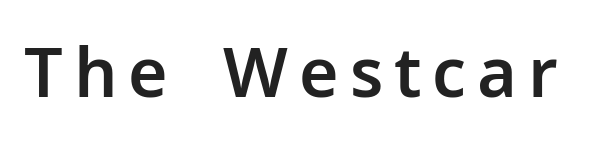
The image shows 68 px sans-serif type, upright; set not underlined; low stroke contrast and a medium x-height.
